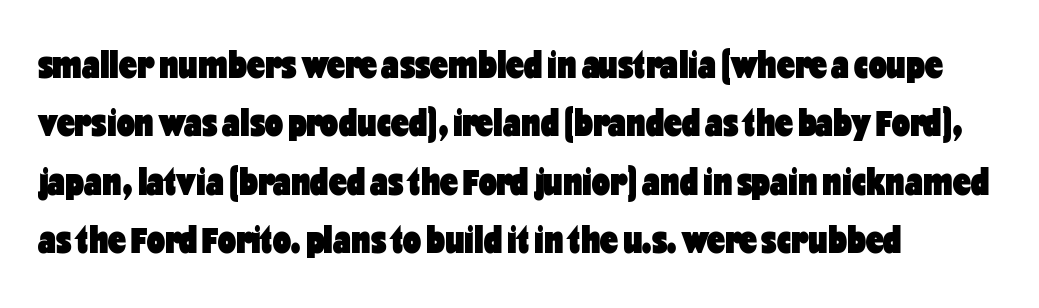
{"serif": "no", "italic": "no", "bold": "yes", "weight": "heavy", "width": "condensed", "stroke_contrast": "low", "x_height": "medium", "monospaced": "no", "underline": "no", "align": "left", "line_spacing": "normal", "line_spacing_ratio": 1.46, "letter_spacing": "normal", "letter_spacing_em": 0.0, "glyph_px": 40}
